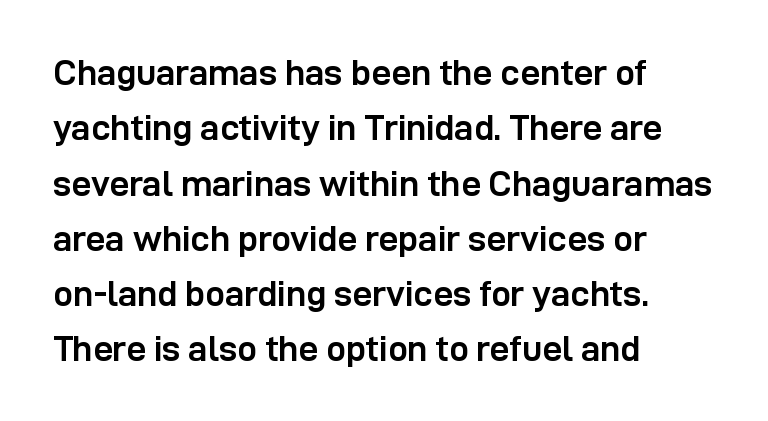
Letters rest on an invisible, unmarked baseline. The letters are bold, with thick, heavy strokes. It's the straight-up-and-down kind of type. Notice how descenders clear the ascenders below comfortably — that's standard leading. These lines are rendered in a variable-pitch font.
